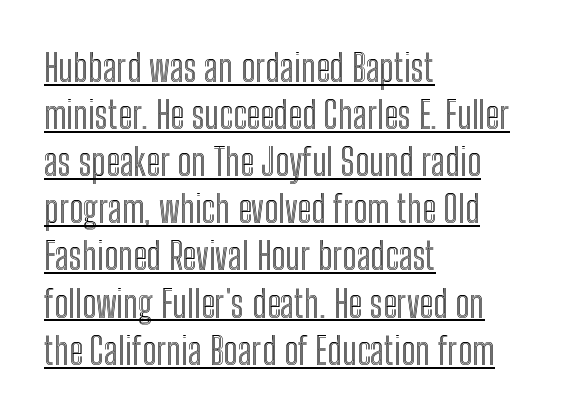
This rendering features underlined lettering. Note the varied advance widths — an 'i' is clearly narrower than an 'm'. Ascenders rise straight up at ninety degrees. Caption: standard tracking, unaltered. The compositor pushed each line to the left boundary.
